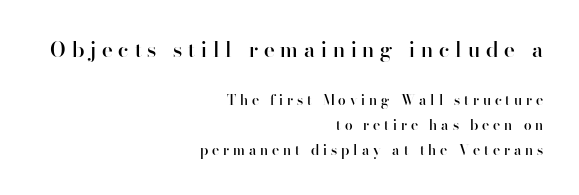
Q: Is the text bold? A: Semi-bold.
Q: Is the text italic (slanted)? A: No, it is upright.
Q: Is the text underlined? A: No.
Q: How is the paragraph aligned? A: Right-aligned.
Q: Is the spacing between letters normal or unusually wide? A: Unusually wide.
Q: Which block of text is set in a larger size, the first (top) or the second (bottom)? A: The first (top) one.
